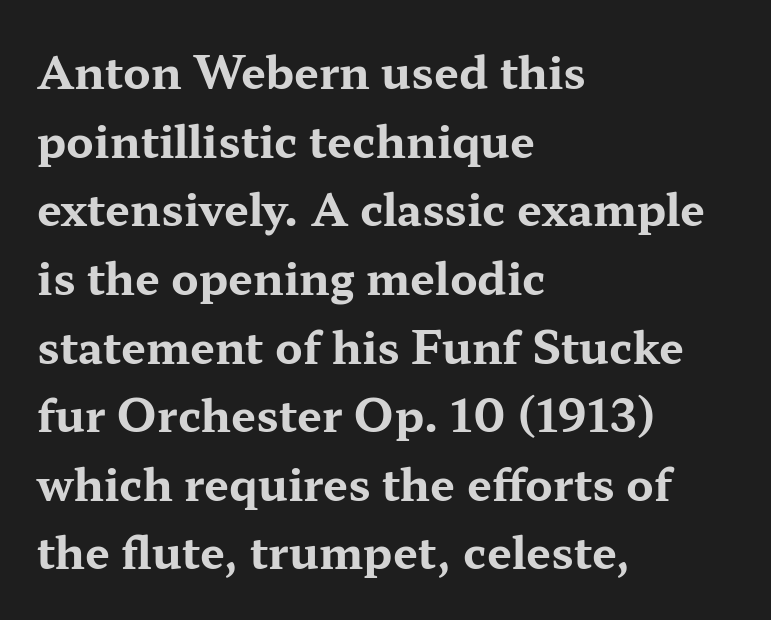
Do the letters lean? They stand straight. Students, observe: this is what conventionally led text looks like. A clean baseline with only descenders dipping below it. Characters follow at the spacing the type designer built in. The letters advance in unequal steps, a hallmark of proportional type. Teacher's note: observe the even left margin — that is flush-left alignment.
